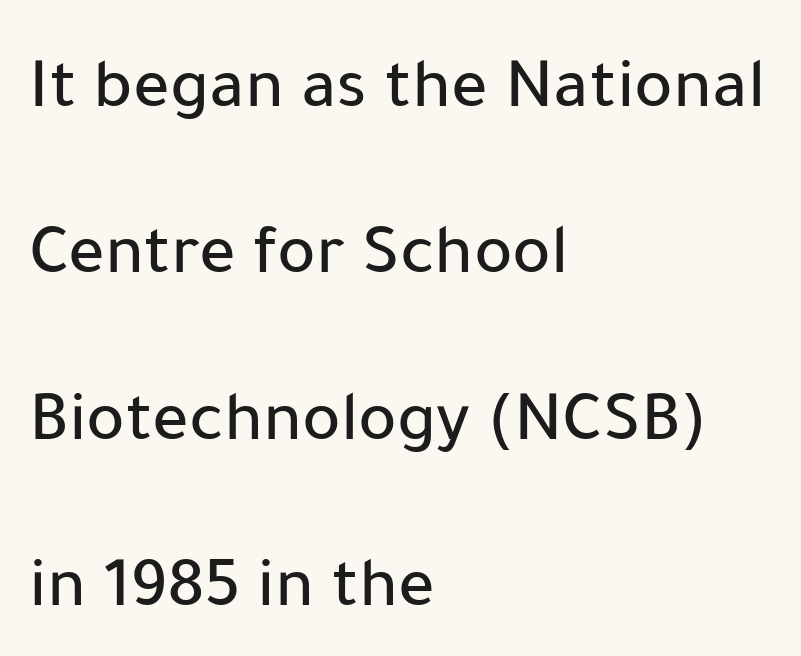
The image shows 72 px sans-serif type, upright; set left-aligned, loose line spacing (2.31x), normal letter spacing, not underlined; low stroke contrast and a medium x-height.
